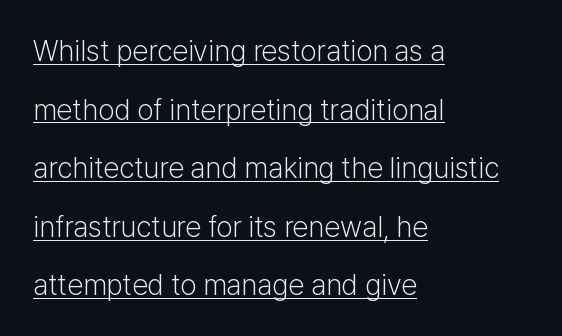
{"serif": "no", "italic": "no", "bold": "no", "weight": "light", "width": "normal", "stroke_contrast": "low", "x_height": "medium", "monospaced": "no", "underline": "yes", "align": "left", "line_spacing": "loose", "line_spacing_ratio": 2.02, "letter_spacing": "normal", "letter_spacing_em": 0.0, "glyph_px": 29}
